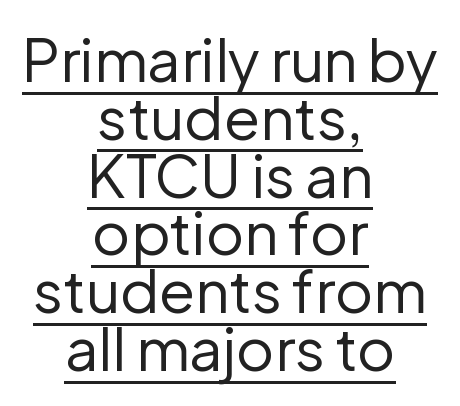
The image shows 59 px regular-weight sans-serif type, upright; set centered, tight line spacing (0.98x), normal letter spacing, underlined; low stroke contrast and a medium x-height.
